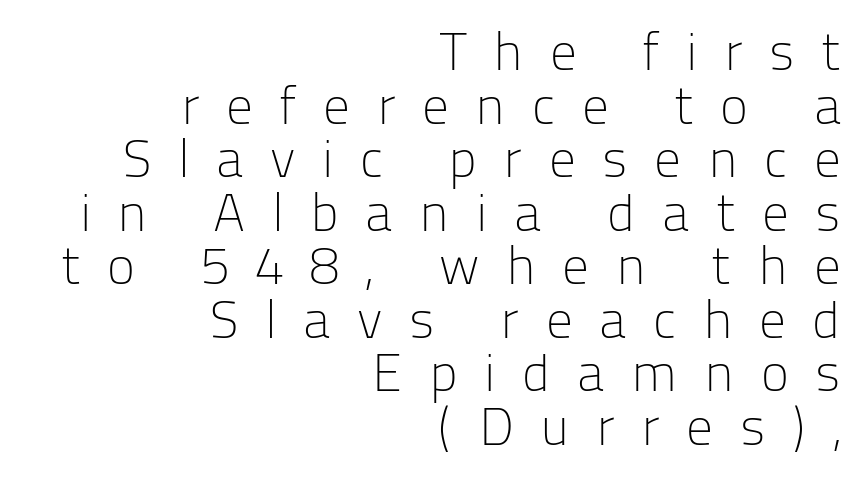
Summary of vertical rhythm: compact, with narrow interline spacing. No extra ink here — the face is not bold. Horizontal alignment here is rightward, an uncommon choice for prose. Notice how the stems are strictly vertical — no italics here. Just letters on the line, the space beneath them empty.
